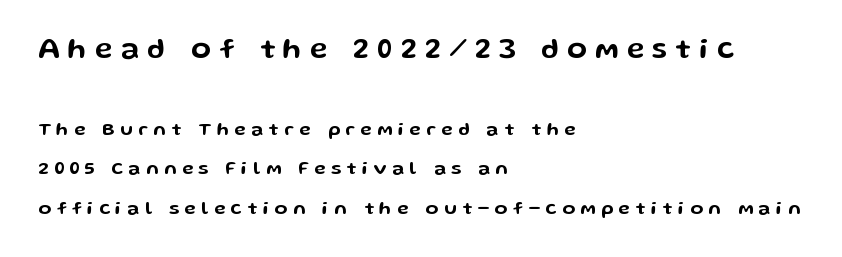
The image shows 29 px wide sans-serif type, upright; set left-aligned, loose line spacing (2.08x), unusually wide letter spacing (+0.29 em), not underlined; the first (top) block is 1.53x larger; low stroke contrast and a medium x-height.
